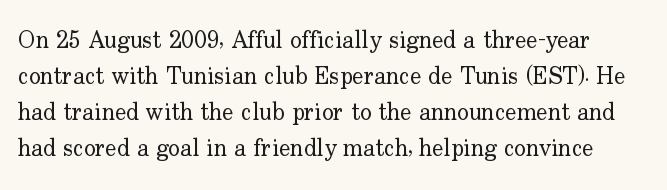
Every character sits straight up, as roman type does. Is the stroke heavy? The answer is a plain regular-or-lighter. Words appear dense and cohesive because spacing is normal. Just letters on the line, the space beneath them empty.
